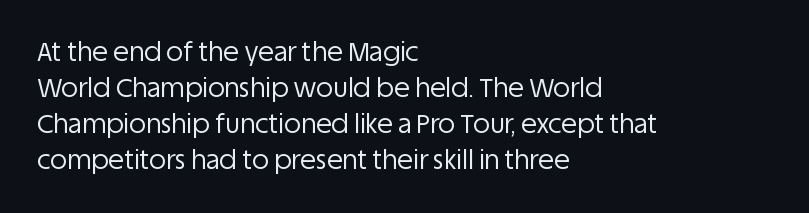
Q: Is the text bold? A: No.
Q: Is the text italic (slanted)? A: No, it is upright.
Q: Is the text underlined? A: No.
Q: How is the paragraph aligned? A: Left-aligned.
Q: Is the spacing between letters normal or unusually wide? A: Normal.
Q: Is the spacing between lines tight, normal or loose? A: Normal.
